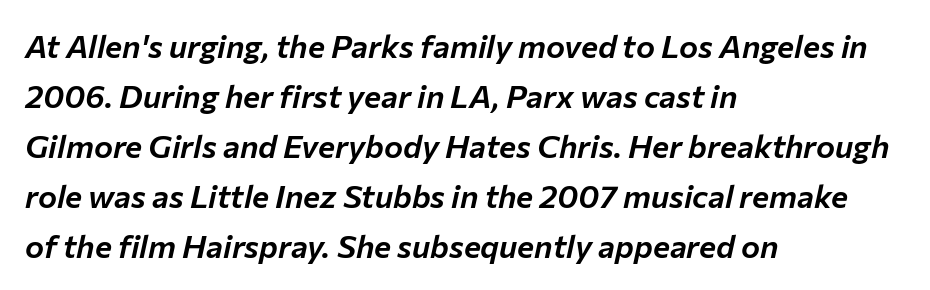
The image shows 32 px text type, italic (leaning right); set left-aligned, normal line spacing (1.56x), normal letter spacing, not underlined; low stroke contrast and a medium x-height.
